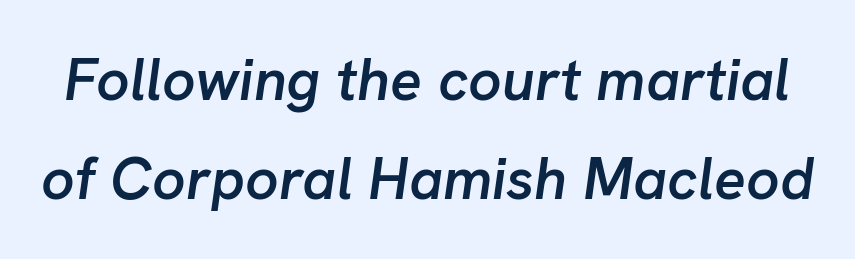
In terms of weight, the rendering is demibold, just under bold. Summary of vertical rhythm: regular, with standard interline spacing. Lines of text with bare space underneath. Words appear dense and cohesive because spacing is normal. The font's italic variant was chosen for this text.
